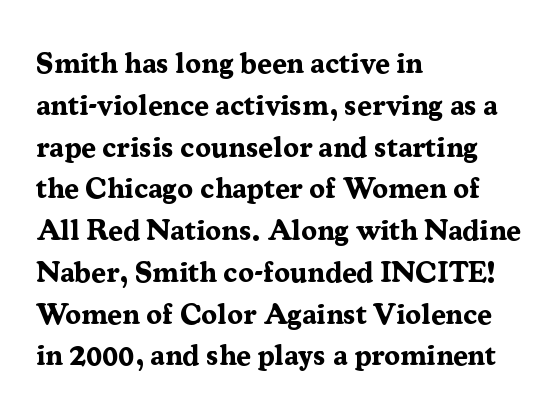
The vertical gap from one line to the next is medium. You can tell from the footed stems that serif type was used. The lines are quadded left. Quick note: underline off. Strokes here are thick enough to call this a true bold. Does the lettering tilt? It doesn't — this is upright.
